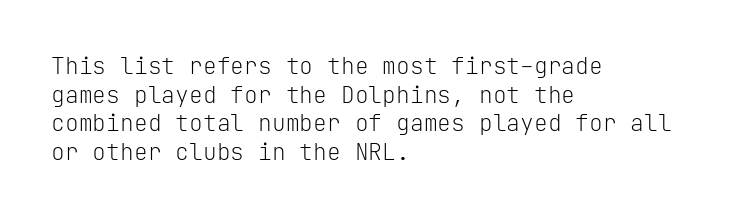
{"italic": "no", "bold": "no", "underline": "no", "align": "left", "line_spacing_ratio": 1.24, "letter_spacing": "normal", "letter_spacing_em": 0.0, "glyph_px": 23}
